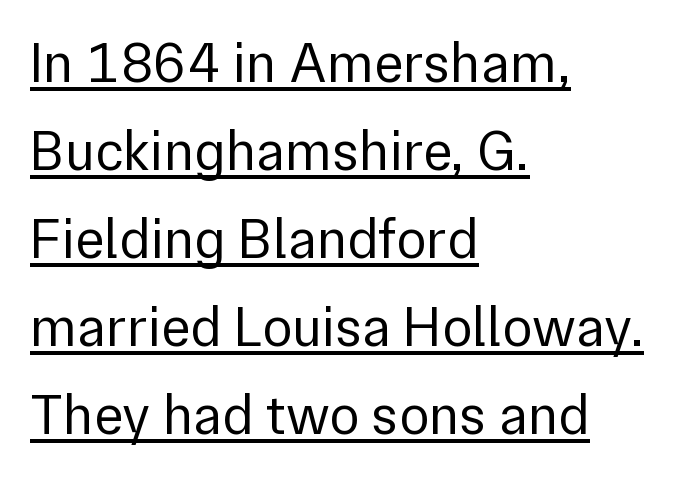
Q: Is the text bold? A: No.
Q: Is the text italic (slanted)? A: No, it is upright.
Q: Is the typeface a serif or a sans-serif typeface? A: Sans-serif.
Q: Is the text underlined? A: Yes.
Q: How is the paragraph aligned? A: Left-aligned.
Q: Is the spacing between letters normal or unusually wide? A: Normal.
Q: Is the spacing between lines tight, normal or loose? A: Normal.
Q: Width (condensed, normal, or wide)? A: Normal.
Q: x-height? A: Medium.
Q: Monospaced? A: No.
